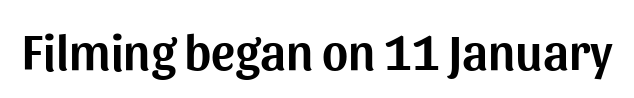
Q: Is the text italic (slanted)? A: No, it is upright.
Q: Is the typeface a serif or a sans-serif typeface? A: Sans-serif.
Q: Is the text underlined? A: No.
Q: Is the spacing between letters normal or unusually wide? A: Normal.
Q: Width (condensed, normal, or wide)? A: Normal.
Q: Stroke contrast? A: Medium.
Q: x-height? A: Medium.
Q: Monospaced? A: No.
